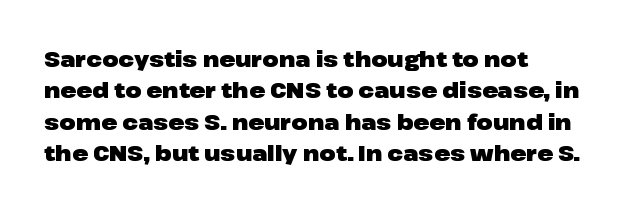
Set as a true bold cut, around the 700 mark. You can tell it's not italic because the verticals are truly vertical. Horizontally, the lines are justified to the leading edge only. Evenly set lines give the paragraph a standard silhouette. Just letters on the line, the space beneath them empty. Compared with typical body copy, the letter spacing here is the same.
